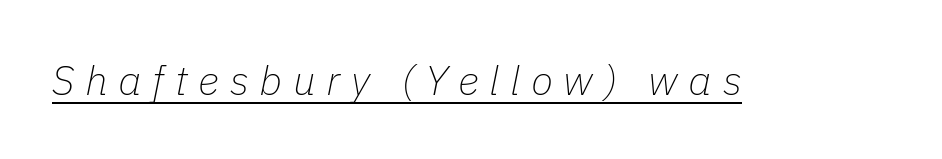
The image shows 41 px thin type, italic (leaning right); set unusually wide letter spacing (+0.26 em), underlined; low stroke contrast and a medium x-height.
